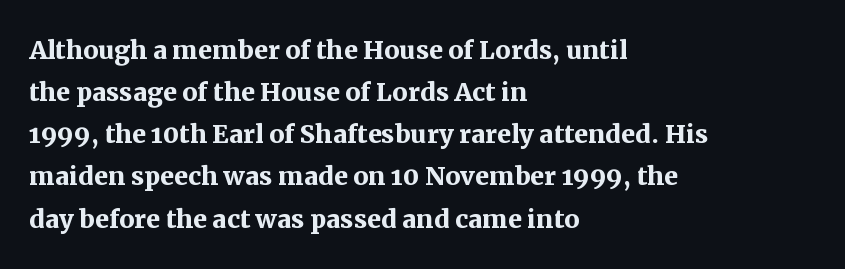
The image shows 34 px semibold serif type, upright; set left-aligned, line spacing 1.24x, normal letter spacing, not underlined; medium stroke contrast and a medium x-height.
